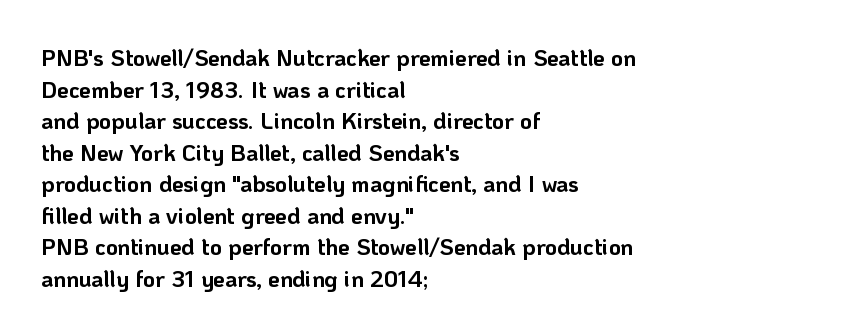
One glance says typical: line gaps are just what's usual. The letters stand upright; this is a roman face. These lines stack with their left ends in a neat column. Bold? Absolutely — the strokes are thick and heavy.
